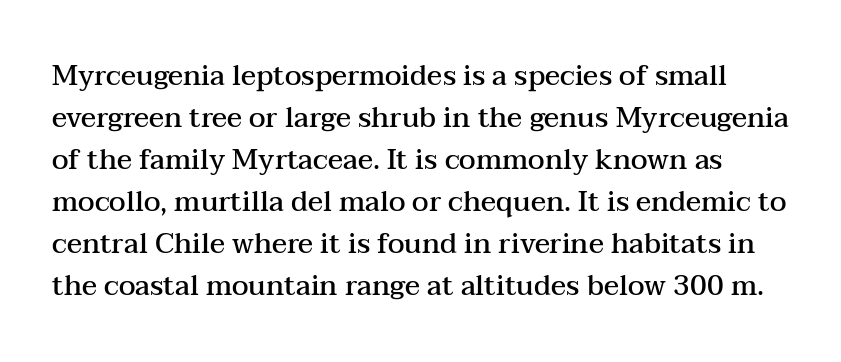
{"serif": "yes", "italic": "no", "bold": "semi", "weight": "semibold", "width": "wide", "stroke_contrast": "medium", "x_height": "medium", "monospaced": "no", "underline": "no", "line_spacing": "normal", "line_spacing_ratio": 1.5, "letter_spacing": "normal", "letter_spacing_em": 0.0, "glyph_px": 28}
